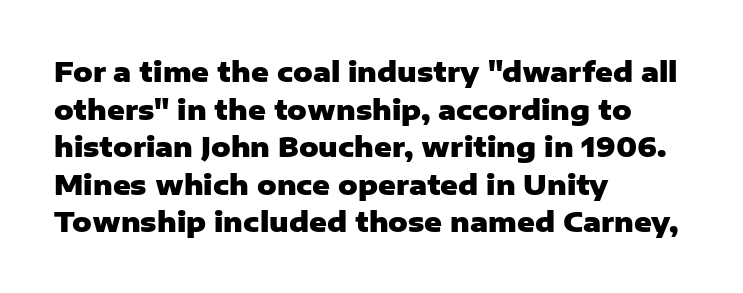
Its strokes are broad and dark, the hallmark of bold type. The letterforms sit shoulder to shoulder at normal distance. Horizontal alignment here is leftward, the default for most running prose. Each new line begins a customary step beneath the previous one. Has an underline been added? It has not. Characters remain perfectly vertical along every line.
